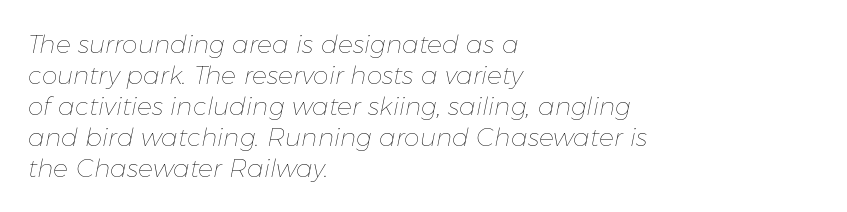
This is oblique type, the kind used for emphasis or titles. Reading down the block, your eye returns to a fixed left position each line. Between one letter and the next there's only the usual sliver of space. No letter is thick-stroked: the sample isn't bold.
